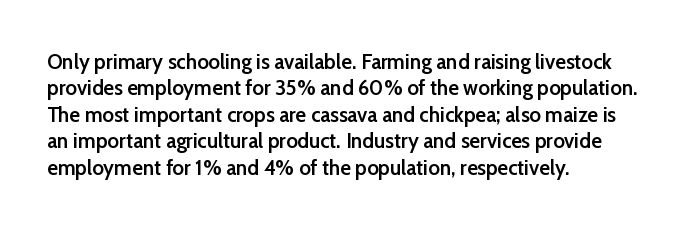
Q: Is the text bold? A: Semi-bold.
Q: Is the text italic (slanted)? A: No, it is upright.
Q: Is the text underlined? A: No.
Q: How is the paragraph aligned? A: Left-aligned.
Q: Is the spacing between letters normal or unusually wide? A: Normal.
